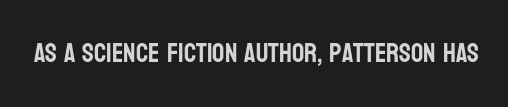
The image shows 27 px text type, upright; set normal letter spacing, not underlined.
